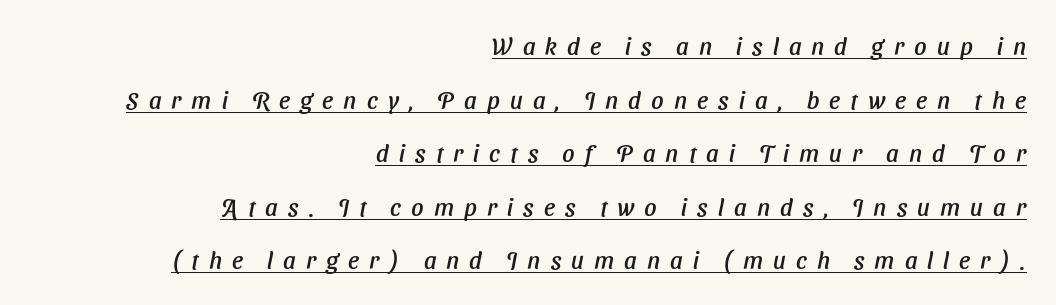
Q: Is the text underlined? A: Yes.
Q: How is the paragraph aligned? A: Right-aligned.
Q: Is the spacing between letters normal or unusually wide? A: Unusually wide.
Q: Is the spacing between lines tight, normal or loose? A: Loose.
